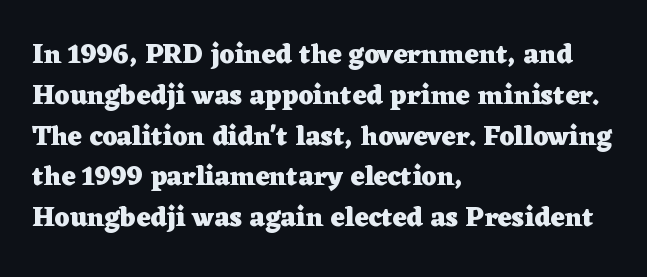
The image shows 27 px bold type, upright; set left-aligned, normal line spacing (1.51x), normal letter spacing, not underlined.
